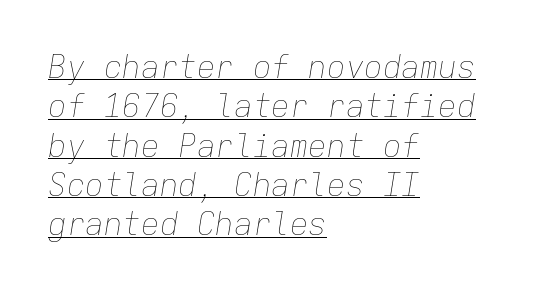
Q: Is the text bold? A: No.
Q: Is the text italic (slanted)? A: Yes, it leans right by about 9 degrees.
Q: Is the text underlined? A: Yes.
Q: How is the paragraph aligned? A: Left-aligned.
Q: Is the spacing between letters normal or unusually wide? A: Normal.
Q: Is the spacing between lines tight, normal or loose? A: Normal.
Q: Width (condensed, normal, or wide)? A: Normal.
Q: Stroke contrast? A: Low.
Q: x-height? A: Medium.
Q: Monospaced? A: Yes.
